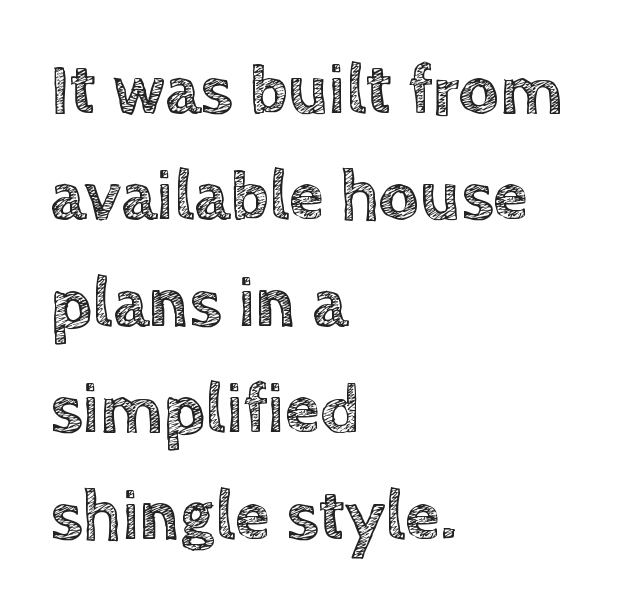
Q: Is the text italic (slanted)? A: No, it is upright.
Q: Is the text underlined? A: No.
Q: How is the paragraph aligned? A: Left-aligned.
Q: Is the spacing between letters normal or unusually wide? A: Normal.
Q: Is the spacing between lines tight, normal or loose? A: Normal.
Q: Width (condensed, normal, or wide)? A: Normal.
Q: x-height? A: Large.
Q: Monospaced? A: No.
